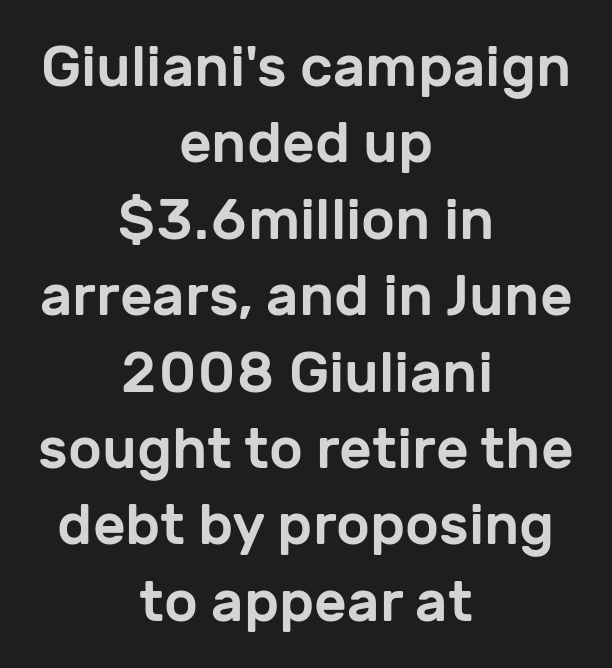
Q: Is the text italic (slanted)? A: No, it is upright.
Q: Is the typeface a serif or a sans-serif typeface? A: Sans-serif.
Q: Is the text underlined? A: No.
Q: How is the paragraph aligned? A: Centered.
Q: Is the spacing between letters normal or unusually wide? A: Normal.
Q: Is the spacing between lines tight, normal or loose? A: Normal.
Q: Width (condensed, normal, or wide)? A: Normal.
Q: Stroke contrast? A: Low.
Q: x-height? A: Medium.
Q: Monospaced? A: No.
